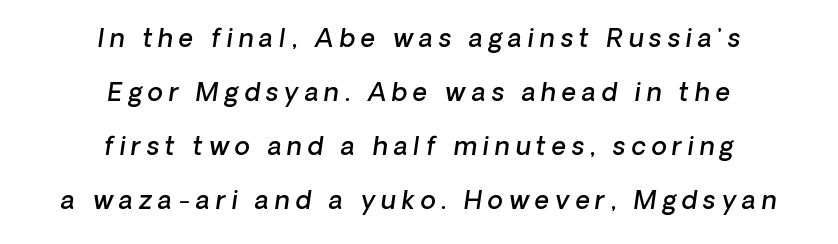
The image shows 25 px text type, italic (leaning right); set centered, loose line spacing (2.16x), unusually wide letter spacing (+0.23 em), not underlined.
